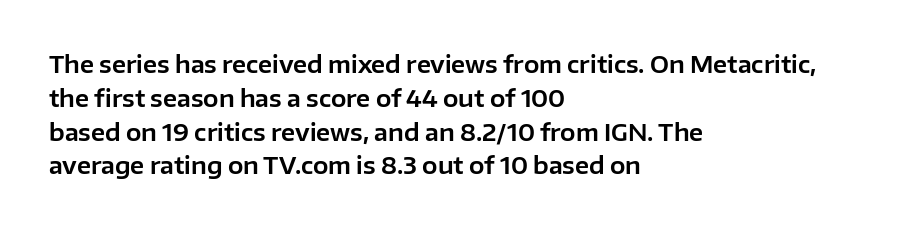
{"italic": "no", "underline": "no", "align": "left", "line_spacing": "normal", "line_spacing_ratio": 1.47, "letter_spacing": "normal", "letter_spacing_em": 0.0, "glyph_px": 23}
